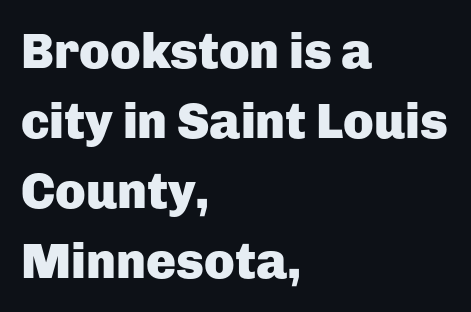
{"serif": "no", "italic": "no", "bold": "yes", "weight": "heavy", "width": "normal", "stroke_contrast": "low", "x_height": "medium", "monospaced": "no", "underline": "no", "align": "left", "line_spacing": "normal", "line_spacing_ratio": 1.4, "letter_spacing": "normal", "letter_spacing_em": 0.0, "glyph_px": 50}
